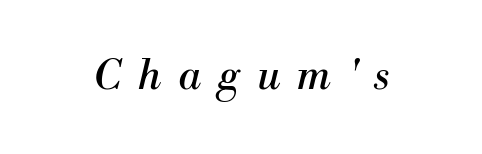
Q: Is the text bold? A: No.
Q: Is the text italic (slanted)? A: Yes, it leans right by about 13 degrees.
Q: Is the typeface a serif or a sans-serif typeface? A: Serif.
Q: Is the text underlined? A: No.
Q: Is the spacing between letters normal or unusually wide? A: Unusually wide.
Q: Width (condensed, normal, or wide)? A: Normal.
Q: Stroke contrast? A: Medium.
Q: x-height? A: Small.
Q: Monospaced? A: No.
